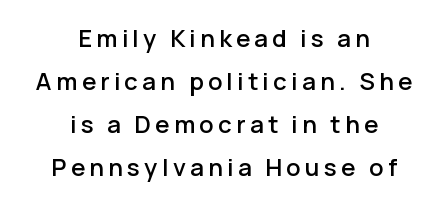
The image shows 24 px text type, upright; set centered, line spacing 1.79x, not underlined.
